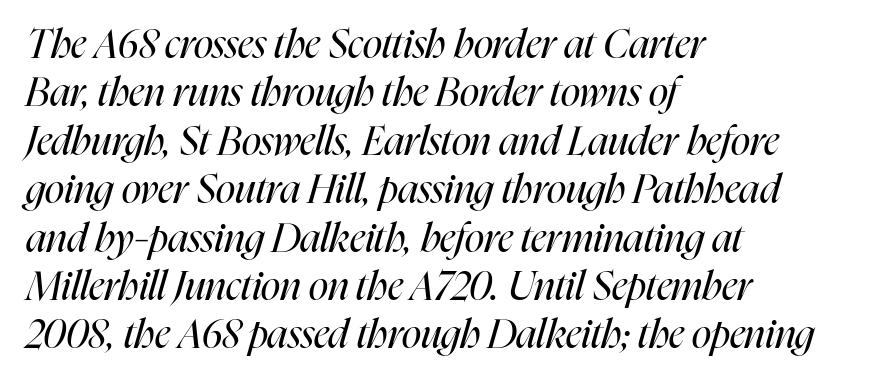
Q: Is the text bold? A: No.
Q: Is the text italic (slanted)? A: Yes, it leans right by about 16 degrees.
Q: Is the text underlined? A: No.
Q: How is the paragraph aligned? A: Left-aligned.
Q: Is the spacing between letters normal or unusually wide? A: Normal.
Q: Width (condensed, normal, or wide)? A: Condensed.
Q: Stroke contrast? A: High.
Q: x-height? A: Medium.
Q: Monospaced? A: No.
